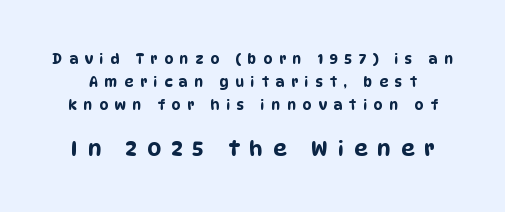
The image shows 21 px text type; set normal line spacing (1.63x), unusually wide letter spacing (+0.48 em), not underlined; the second (bottom) block is 1.5x larger.
